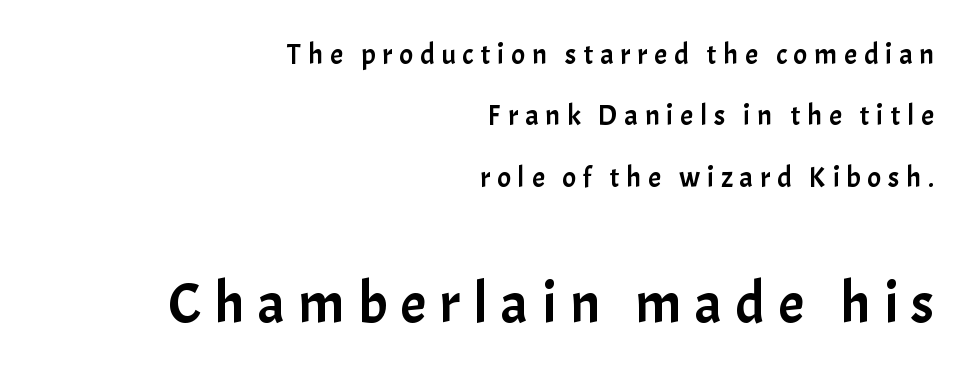
Q: Is the text italic (slanted)? A: No, it is upright.
Q: Is the typeface a serif or a sans-serif typeface? A: Sans-serif.
Q: Is the text underlined? A: No.
Q: How is the paragraph aligned? A: Right-aligned.
Q: Is the spacing between letters normal or unusually wide? A: Unusually wide.
Q: Is the spacing between lines tight, normal or loose? A: Loose.
Q: Which block of text is set in a larger size, the first (top) or the second (bottom)? A: The second (bottom) one.
Q: Width (condensed, normal, or wide)? A: Normal.
Q: Stroke contrast? A: Low.
Q: x-height? A: Medium.
Q: Monospaced? A: No.
